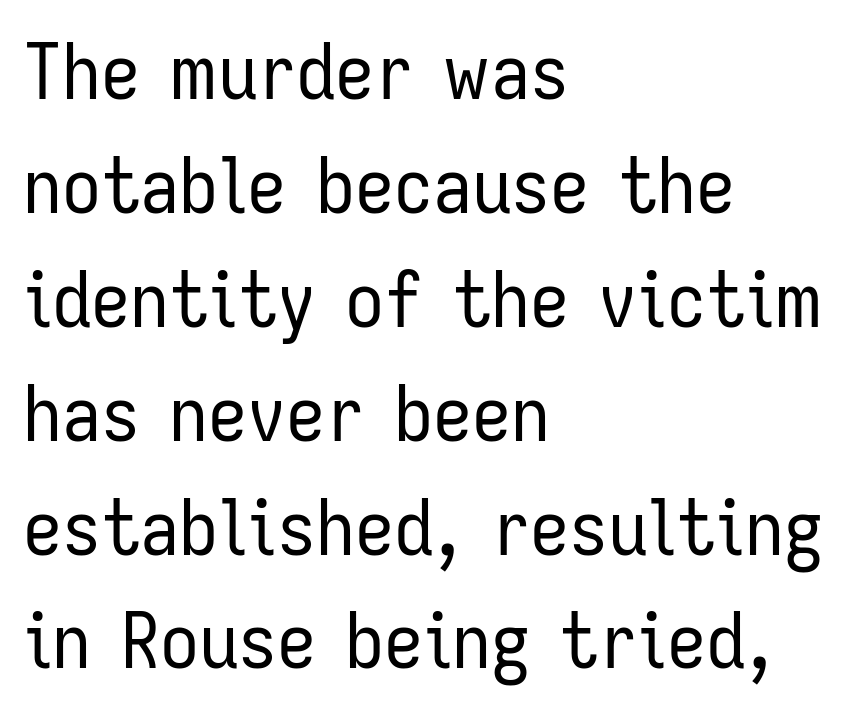
Q: Is the text bold? A: No.
Q: Is the text italic (slanted)? A: No, it is upright.
Q: Is the typeface a serif or a sans-serif typeface? A: Sans-serif.
Q: Is the text underlined? A: No.
Q: How is the paragraph aligned? A: Left-aligned.
Q: Is the spacing between letters normal or unusually wide? A: Normal.
Q: Is the spacing between lines tight, normal or loose? A: Normal.
Q: Width (condensed, normal, or wide)? A: Condensed.
Q: Stroke contrast? A: Low.
Q: x-height? A: Medium.
Q: Monospaced? A: No.
